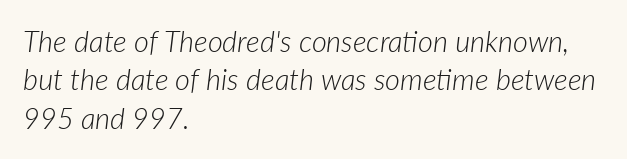
Q: Is the text bold? A: No.
Q: Is the text italic (slanted)? A: Yes, it leans right by about 7 degrees.
Q: Is the text underlined? A: No.
Q: How is the paragraph aligned? A: Left-aligned.
Q: Is the spacing between letters normal or unusually wide? A: Normal.
Q: Is the spacing between lines tight, normal or loose? A: Normal.
Q: Width (condensed, normal, or wide)? A: Normal.
Q: Stroke contrast? A: Low.
Q: x-height? A: Medium.
Q: Monospaced? A: No.
